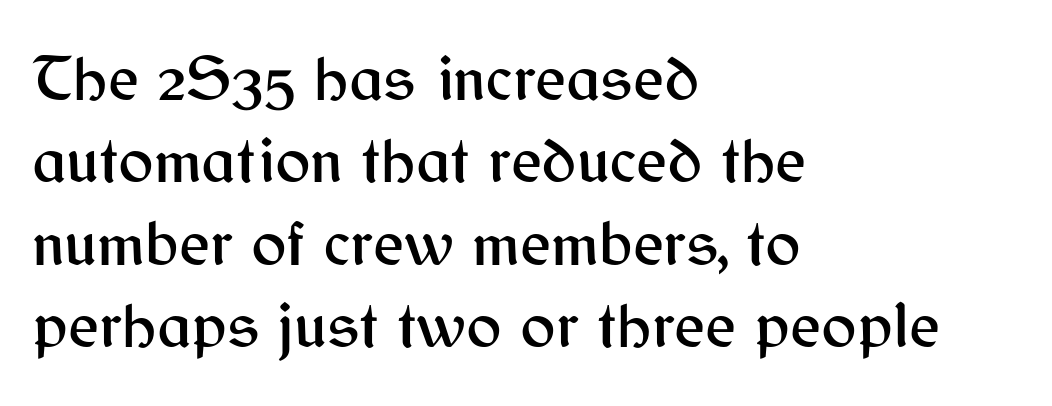
Teacher's note: observe the even left margin — that is flush-left alignment. Interline gaps are of average width in this sample. Note: no serifs on the glyphs. The rendering uses natural spacing where letterforms have individual widths. Clear beneath every line of the passage.
